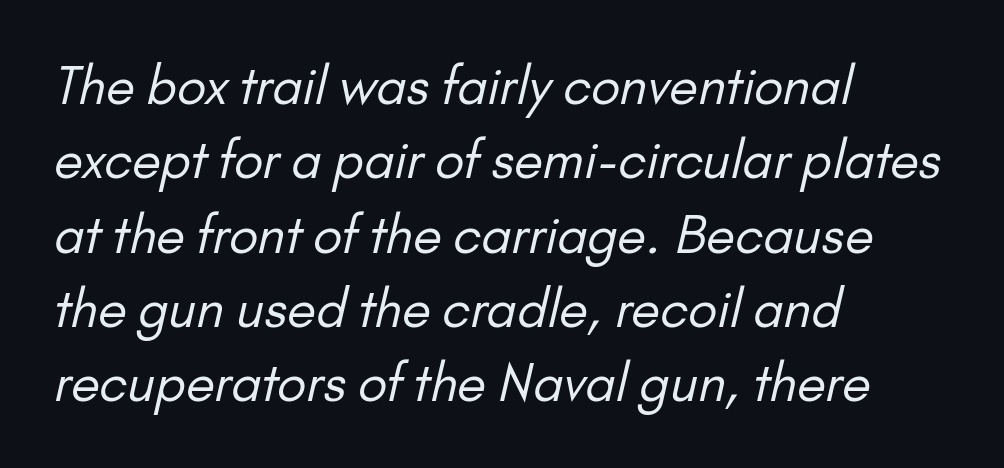
{"serif": "no", "bold": "no", "weight": "regular", "width": "normal", "stroke_contrast": "low", "x_height": "small", "monospaced": "no", "underline": "no", "align": "left", "line_spacing": "normal", "line_spacing_ratio": 1.43, "letter_spacing": "normal", "letter_spacing_em": 0.0, "glyph_px": 52}
